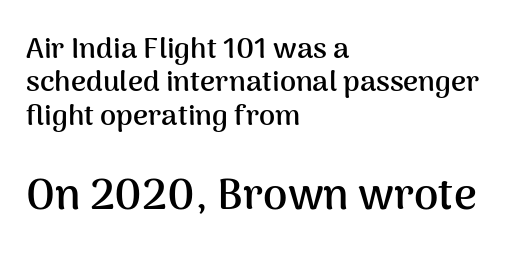
Tall strokes in this sample are plumb rather than angled. Heavy, bold letterforms. This sample has the flowing, uneven cadence of proportional lettering. Vertical spacing — tight. Unmarked baselines from the first word to the last. This layout puts the modest block above and the oversized block below.
